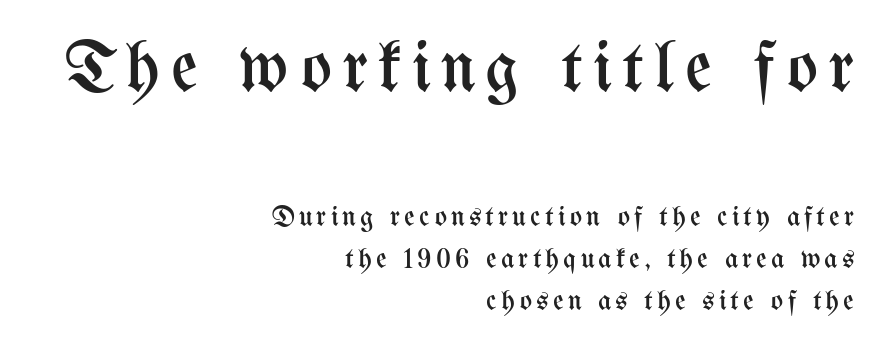
{"italic": "no", "bold": "no", "weight": "regular", "width": "condensed", "stroke_contrast": "medium", "x_height": "medium", "monospaced": "no", "underline": "no", "align": "right", "line_spacing": "normal", "line_spacing_ratio": 1.45, "larger_block": "first", "size_ratio": 2.52, "glyph_px": 73}
